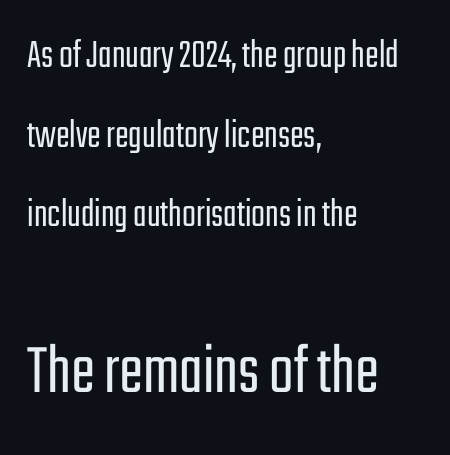
Q: Is the text bold? A: No.
Q: Is the text italic (slanted)? A: No, it is upright.
Q: Is the typeface a serif or a sans-serif typeface? A: Sans-serif.
Q: Is the text underlined? A: No.
Q: How is the paragraph aligned? A: Left-aligned.
Q: Is the spacing between letters normal or unusually wide? A: Normal.
Q: Is the spacing between lines tight, normal or loose? A: Loose.
Q: Which block of text is set in a larger size, the first (top) or the second (bottom)? A: The second (bottom) one.
Q: Width (condensed, normal, or wide)? A: Condensed.
Q: Stroke contrast? A: Low.
Q: x-height? A: Medium.
Q: Monospaced? A: No.
